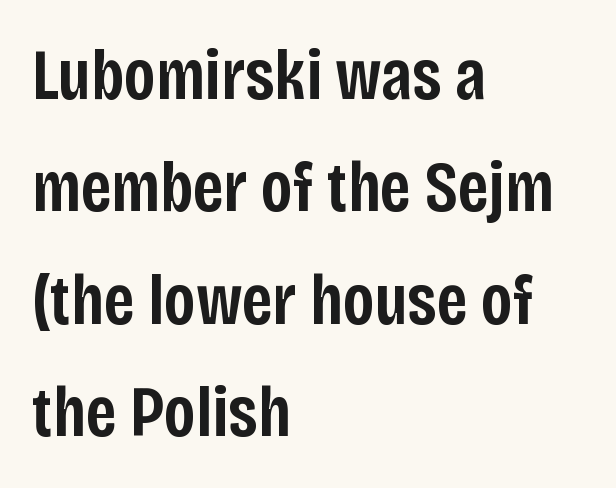
The image shows 72 px semibold, condensed sans-serif type, upright; set left-aligned, normal line spacing (1.56x), normal letter spacing, not underlined; low stroke contrast and a large x-height.
